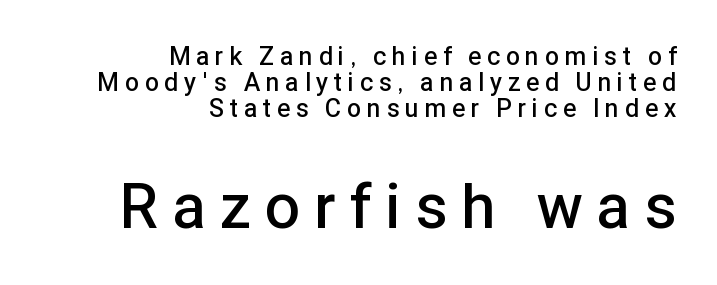
Q: Is the text bold? A: Semi-bold.
Q: Is the text italic (slanted)? A: No, it is upright.
Q: Is the typeface a serif or a sans-serif typeface? A: Sans-serif.
Q: Is the text underlined? A: No.
Q: How is the paragraph aligned? A: Right-aligned.
Q: Is the spacing between letters normal or unusually wide? A: Unusually wide.
Q: Is the spacing between lines tight, normal or loose? A: Tight.
Q: Which block of text is set in a larger size, the first (top) or the second (bottom)? A: The second (bottom) one.
Q: Width (condensed, normal, or wide)? A: Normal.
Q: Stroke contrast? A: Low.
Q: x-height? A: Medium.
Q: Monospaced? A: No.
